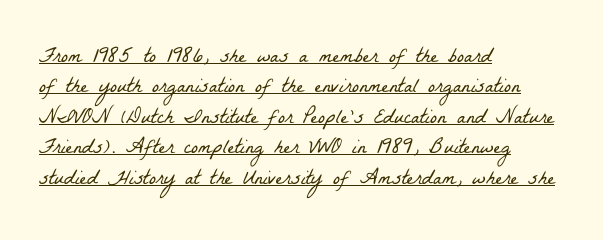
Does the copy run flush right? No — it runs flush left. A typographer would call this underscored text. If you measured baseline to baseline, you'd find a middling distance. There is no visible air inserted between adjacent glyphs.
